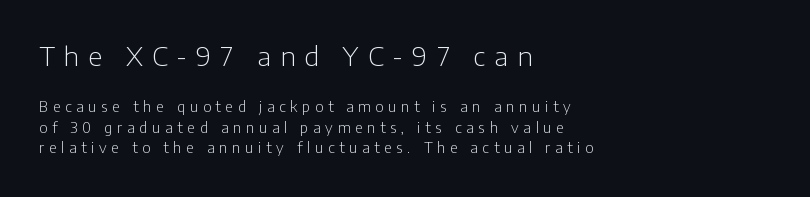
The image shows 26 px text type, upright; set left-aligned, normal line spacing (1.45x), unusually wide letter spacing (+0.34 em), not underlined; the first (top) block is 1.86x larger.
